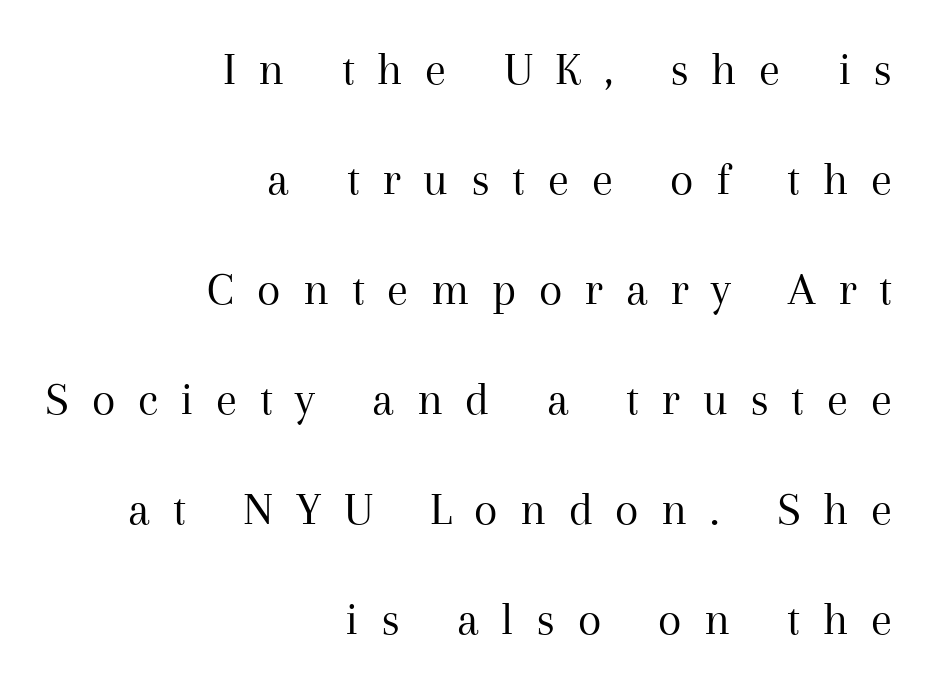
Q: Is the text bold? A: No.
Q: Is the text italic (slanted)? A: No, it is upright.
Q: Is the typeface a serif or a sans-serif typeface? A: Serif.
Q: Is the text underlined? A: No.
Q: How is the paragraph aligned? A: Right-aligned.
Q: Is the spacing between letters normal or unusually wide? A: Unusually wide.
Q: Is the spacing between lines tight, normal or loose? A: Loose.
Q: Width (condensed, normal, or wide)? A: Normal.
Q: Stroke contrast? A: Medium.
Q: x-height? A: Medium.
Q: Monospaced? A: No.
